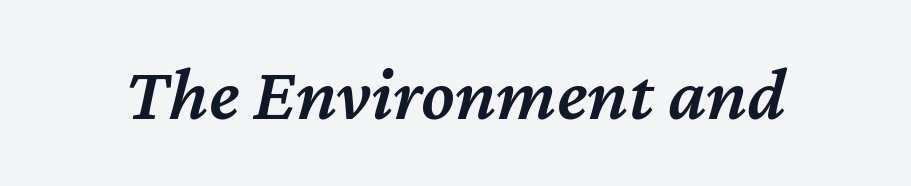
{"italic": "yes", "lean": "right", "slant_degrees": 12, "bold": "semi", "weight": "semibold", "width": "normal", "stroke_contrast": "medium", "x_height": "medium", "monospaced": "no", "underline": "no", "letter_spacing": "normal", "letter_spacing_em": 0.0, "glyph_px": 76}
